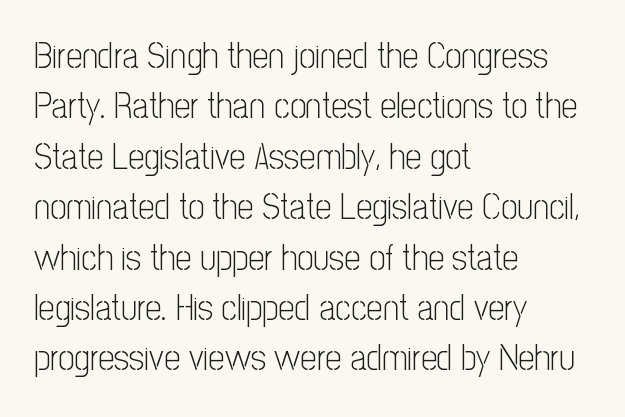
Unmarked baselines from the first word to the last. In terms of letterspacing, this is plain default setting. The characters are drawn with everyday or finer stroke widths. The face used here is proportionally spaced, like ordinary book or web type.
